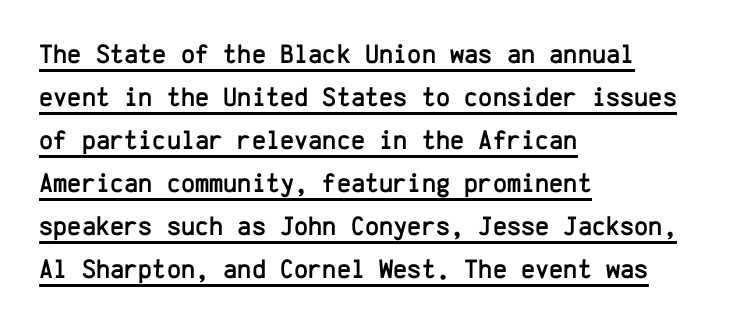
The image shows 27 px text type, upright; set left-aligned, normal line spacing (1.59x), normal letter spacing, underlined.
